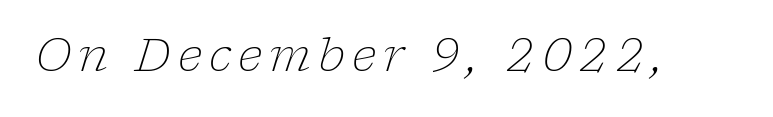
Q: Is the text bold? A: No.
Q: Is the text italic (slanted)? A: Yes, it leans right by about 17 degrees.
Q: Is the typeface a serif or a sans-serif typeface? A: Serif.
Q: Is the text underlined? A: No.
Q: Width (condensed, normal, or wide)? A: Normal.
Q: Stroke contrast? A: Low.
Q: x-height? A: Medium.
Q: Monospaced? A: No.
